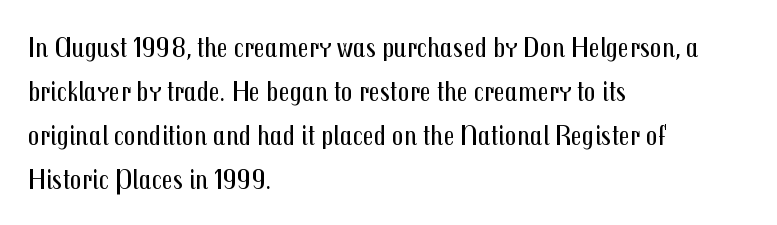
{"serif": "no", "italic": "no", "bold": "no", "weight": "regular", "width": "condensed", "stroke_contrast": "medium", "x_height": "medium", "monospaced": "no", "underline": "no", "align": "left", "line_spacing": "normal", "line_spacing_ratio": 1.52, "letter_spacing": "normal", "letter_spacing_em": 0.0, "glyph_px": 29}
